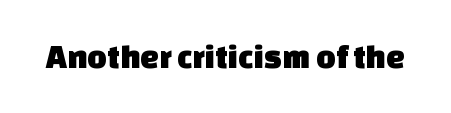
{"serif": "no", "width": "normal", "stroke_contrast": "low", "x_height": "large", "monospaced": "no", "underline": "no", "letter_spacing": "normal", "letter_spacing_em": 0.0, "glyph_px": 34}
